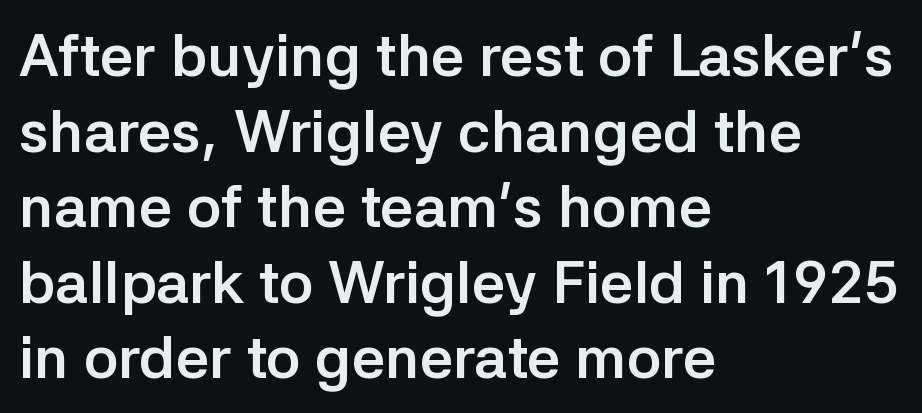
{"serif": "no", "italic": "no", "bold": "yes", "weight": "semibold", "width": "normal", "stroke_contrast": "low", "x_height": "medium", "monospaced": "no", "underline": "no", "align": "left", "line_spacing": "normal", "line_spacing_ratio": 1.28, "letter_spacing": "normal", "letter_spacing_em": 0.0, "glyph_px": 59}
